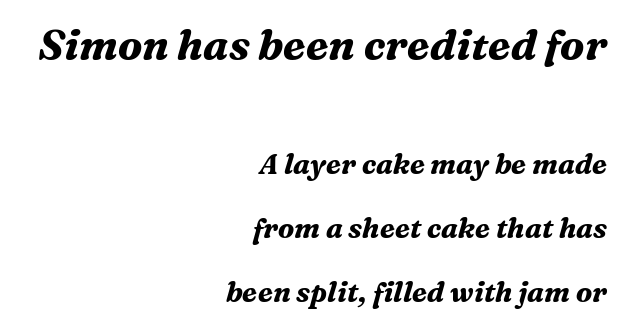
{"serif": "yes", "italic": "yes", "lean": "right", "slant_degrees": 16, "bold": "yes", "weight": "bold", "width": "normal", "stroke_contrast": "medium", "x_height": "medium", "monospaced": "no", "underline": "no", "align": "right", "line_spacing": "loose", "line_spacing_ratio": 2.28, "letter_spacing": "normal", "letter_spacing_em": 0.0, "larger_block": "first", "size_ratio": 1.5, "glyph_px": 42}
